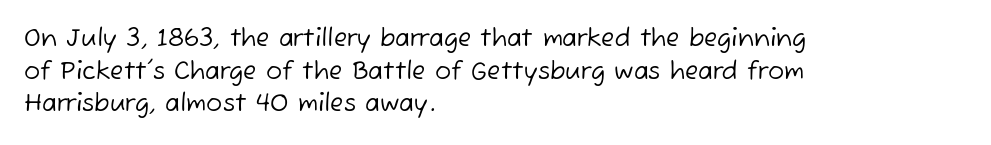
{"bold": "no", "underline": "no", "align": "left", "line_spacing": "normal", "line_spacing_ratio": 1.36, "letter_spacing": "normal", "letter_spacing_em": 0.0, "glyph_px": 24}
